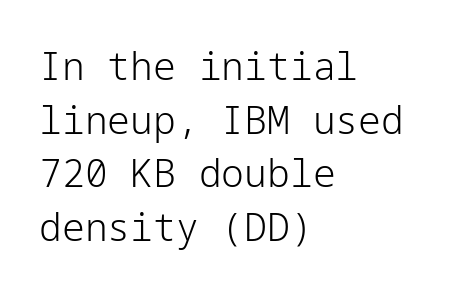
{"serif": "no", "italic": "no", "bold": "no", "weight": "light", "width": "normal", "stroke_contrast": "low", "x_height": "medium", "underline": "no", "align": "left", "line_spacing": "normal", "line_spacing_ratio": 1.41, "letter_spacing": "normal", "letter_spacing_em": 0.0, "glyph_px": 38}
